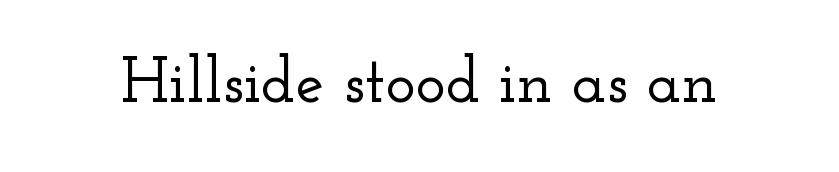
{"serif": "yes", "italic": "no", "width": "wide", "stroke_contrast": "low", "x_height": "small", "monospaced": "no", "underline": "no", "letter_spacing": "normal", "letter_spacing_em": 0.0, "glyph_px": 64}
